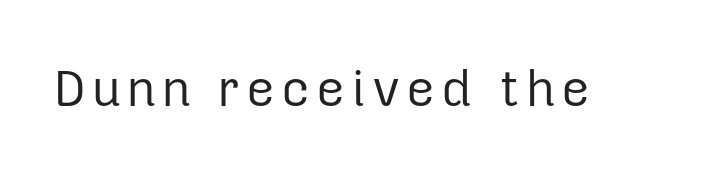
The image shows 50 px regular-weight sans-serif type, upright; set not underlined; low stroke contrast and a medium x-height.
